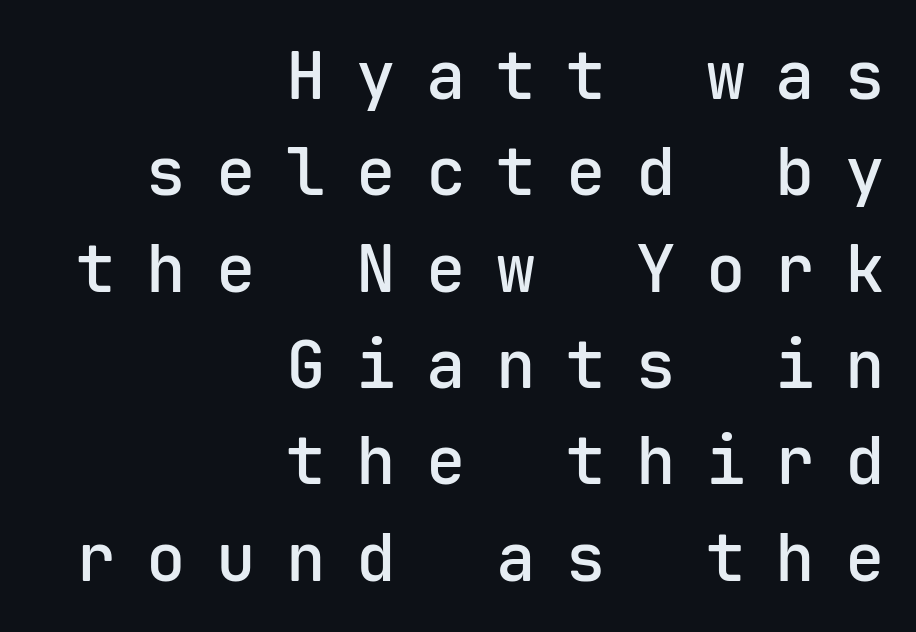
{"serif": "no", "italic": "no", "bold": "semi", "weight": "semibold", "width": "normal", "stroke_contrast": "low", "x_height": "medium", "monospaced": "yes", "underline": "no", "align": "right", "line_spacing": "normal", "line_spacing_ratio": 1.46, "letter_spacing": "wide", "letter_spacing_em": 0.46, "glyph_px": 66}
